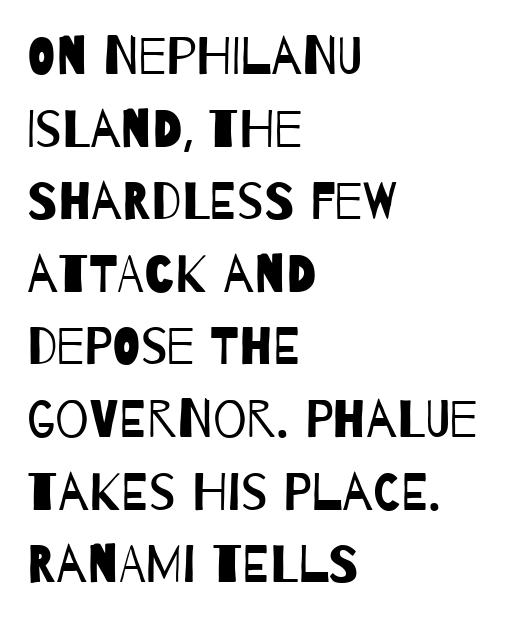
The image shows 53 px regular-weight, condensed sans-serif type; set left-aligned, normal line spacing (1.37x), normal letter spacing, not underlined; low stroke contrast and a large x-height.
